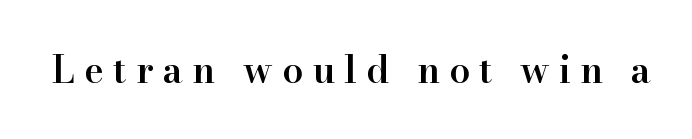
Q: Is the text bold? A: Semi-bold.
Q: Is the text italic (slanted)? A: No, it is upright.
Q: Is the typeface a serif or a sans-serif typeface? A: Serif.
Q: Is the text underlined? A: No.
Q: Is the spacing between letters normal or unusually wide? A: Unusually wide.
Q: Width (condensed, normal, or wide)? A: Normal.
Q: Stroke contrast? A: High.
Q: x-height? A: Small.
Q: Monospaced? A: No.
